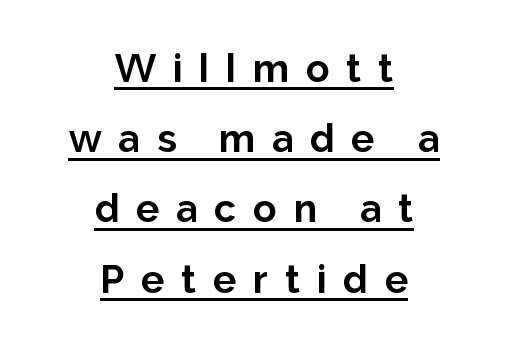
Weight: bold. Glance below the letters and you will spot a drawn line. Does extra space separate the letters? Yes, quite a lot of it. Spacing verdict: proportional, widths tailored to each character.
